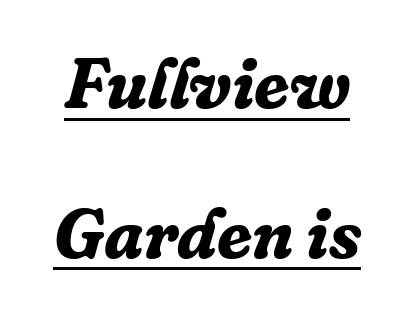
Q: Is the text bold? A: Yes.
Q: Is the text italic (slanted)? A: Yes, it leans right by about 16 degrees.
Q: Is the typeface a serif or a sans-serif typeface? A: Serif.
Q: Is the text underlined? A: Yes.
Q: Is the spacing between letters normal or unusually wide? A: Normal.
Q: Is the spacing between lines tight, normal or loose? A: Loose.
Q: Width (condensed, normal, or wide)? A: Normal.
Q: Stroke contrast? A: Low.
Q: x-height? A: Medium.
Q: Monospaced? A: No.
